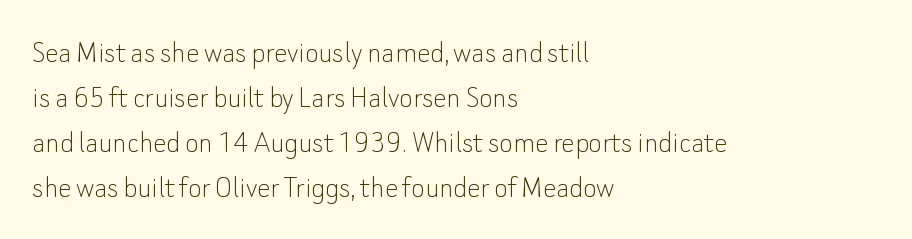
{"serif": "no", "italic": "no", "bold": "no", "weight": "thin", "width": "normal", "stroke_contrast": "low", "x_height": "small", "monospaced": "no", "underline": "no", "align": "left", "line_spacing": "normal", "line_spacing_ratio": 1.36, "letter_spacing": "normal", "letter_spacing_em": 0.0, "glyph_px": 33}
